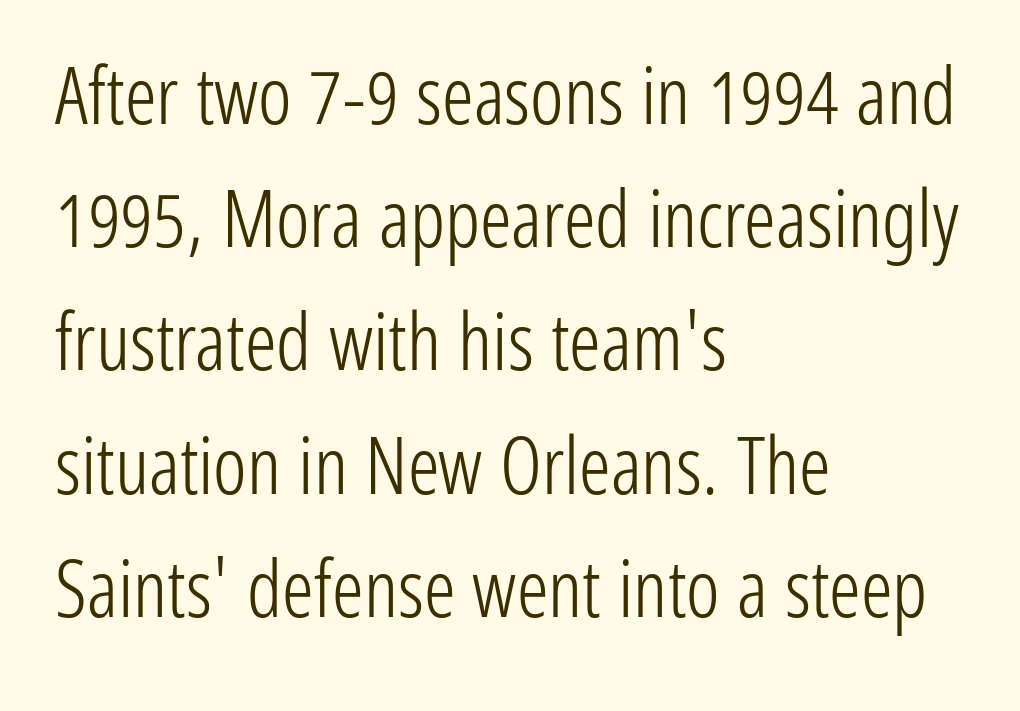
Q: Is the text bold? A: No.
Q: Is the text italic (slanted)? A: No, it is upright.
Q: Is the typeface a serif or a sans-serif typeface? A: Sans-serif.
Q: Is the text underlined? A: No.
Q: How is the paragraph aligned? A: Left-aligned.
Q: Is the spacing between letters normal or unusually wide? A: Normal.
Q: Is the spacing between lines tight, normal or loose? A: Normal.
Q: Width (condensed, normal, or wide)? A: Condensed.
Q: Stroke contrast? A: Low.
Q: x-height? A: Medium.
Q: Monospaced? A: No.
